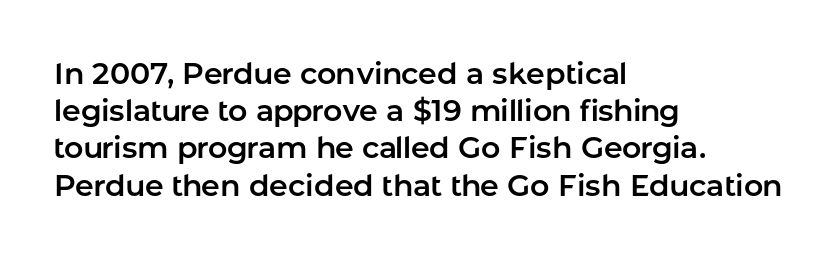
{"serif": "no", "italic": "no", "width": "normal", "stroke_contrast": "low", "x_height": "medium", "monospaced": "no", "underline": "no", "align": "left", "line_spacing_ratio": 1.24, "letter_spacing": "normal", "letter_spacing_em": 0.0, "glyph_px": 30}
